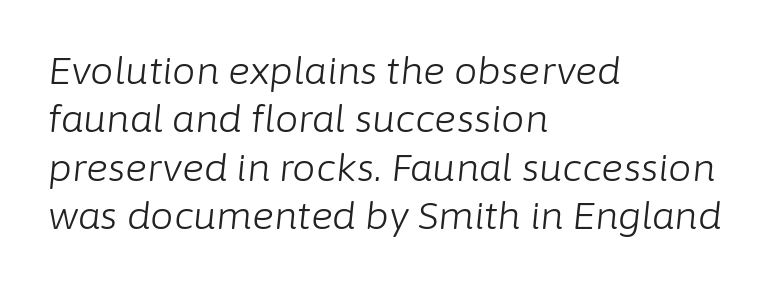
Q: Is the text bold? A: No.
Q: Is the text italic (slanted)? A: Yes, it leans right by about 6 degrees.
Q: Is the text underlined? A: No.
Q: How is the paragraph aligned? A: Left-aligned.
Q: Is the spacing between letters normal or unusually wide? A: Normal.
Q: Is the spacing between lines tight, normal or loose? A: Normal.
Q: Width (condensed, normal, or wide)? A: Normal.
Q: Stroke contrast? A: Low.
Q: x-height? A: Medium.
Q: Monospaced? A: No.
